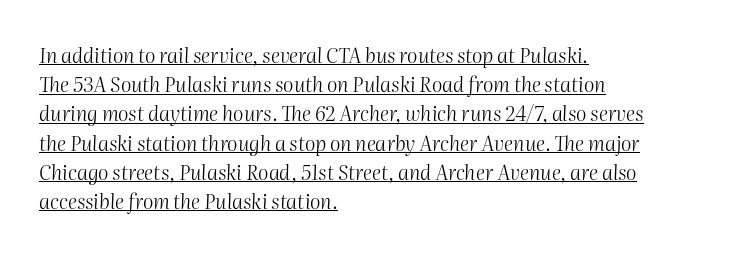
The face used here has a pronounced slope to its letters. Stem width sits at or under what a default text font uses. A rule runs beneath these lines of type. Short and long lines alike share a common starting point at left.
